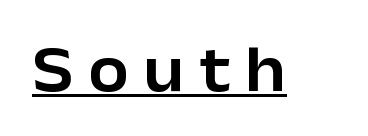
The image shows 65 px sans-serif type, upright; set unusually wide letter spacing (+0.23 em), underlined; low stroke contrast and a medium x-height.
